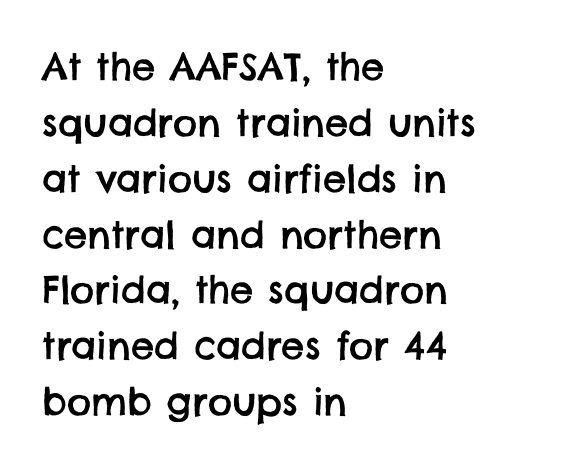
{"serif": "no", "width": "normal", "stroke_contrast": "low", "x_height": "large", "monospaced": "no", "underline": "no", "align": "left", "line_spacing": "normal", "line_spacing_ratio": 1.51, "letter_spacing": "normal", "letter_spacing_em": 0.0, "glyph_px": 37}
